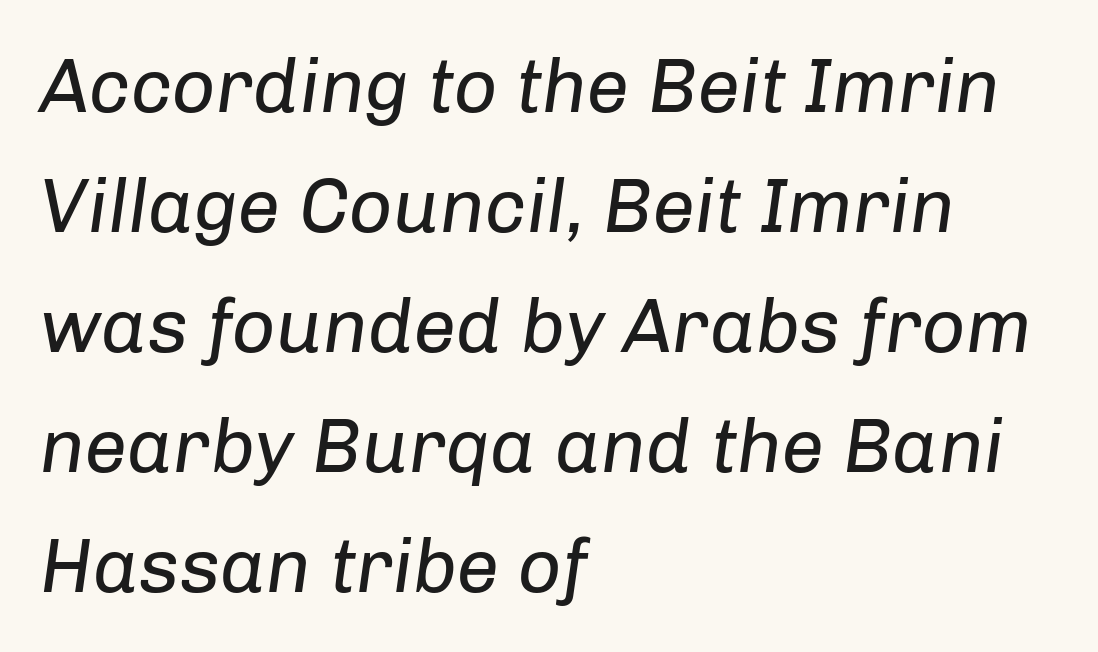
Only glyphs here, with clear space below each row. No letter is thick-stroked: the sample isn't bold. Each letter keeps its own natural width here, so spacing adapts to shape. Interline gaps are of average width in this sample. The passage is arranged the way most books set body copy — flush left.
